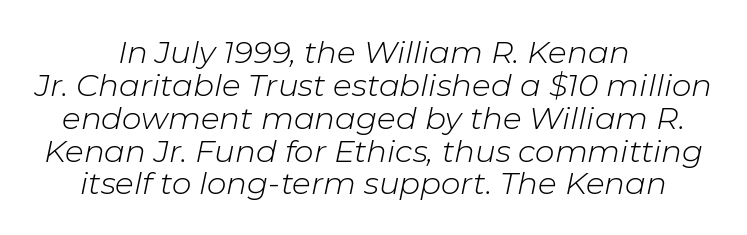
Varying glyph widths throughout — classic text-font behaviour. The passage shown leans; its letterforms are oblique. No letter is thick-stroked: the sample isn't bold. The lines in this sample share a center point and differ in where they start and stop. These lines huddle together more closely than default settings would place them. Has an underline been added? It has not.
